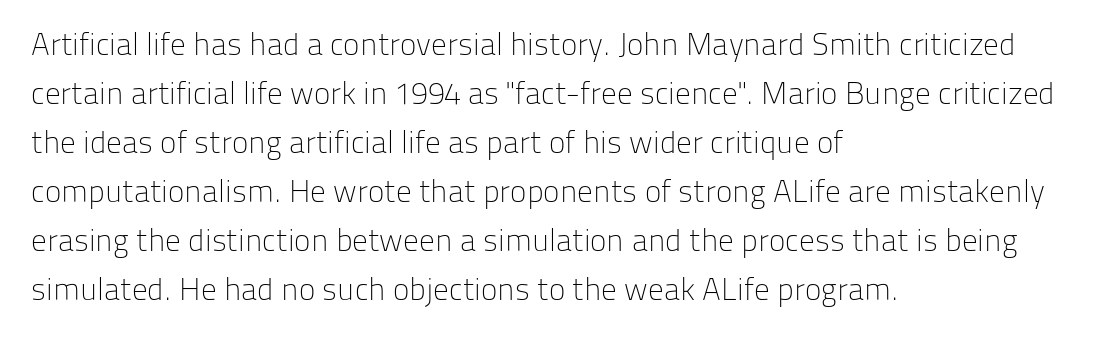
The image shows 31 px light sans-serif type, upright; set left-aligned, normal line spacing (1.58x), normal letter spacing, not underlined; low stroke contrast and a medium x-height.
